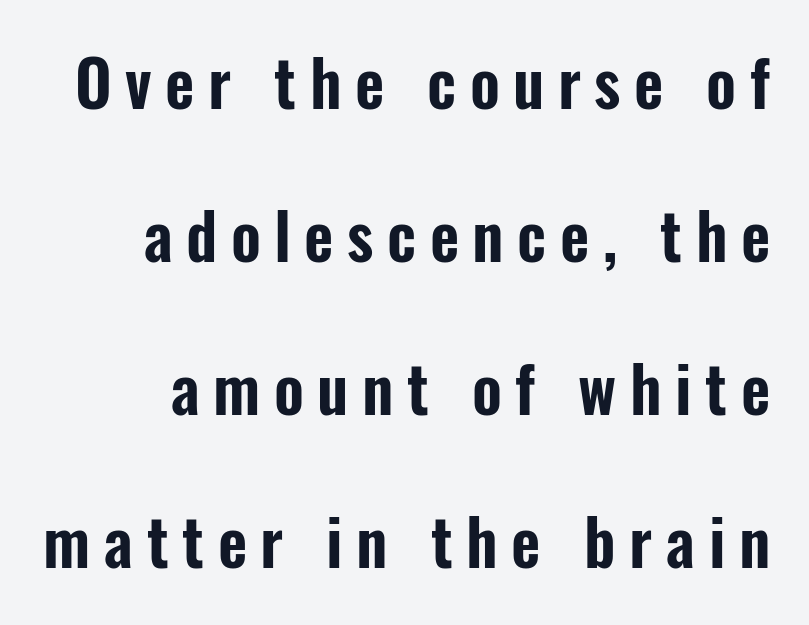
{"serif": "no", "italic": "no", "width": "condensed", "stroke_contrast": "low", "x_height": "medium", "monospaced": "no", "underline": "no", "line_spacing": "loose", "line_spacing_ratio": 2.39, "letter_spacing": "wide", "letter_spacing_em": 0.21, "glyph_px": 64}
